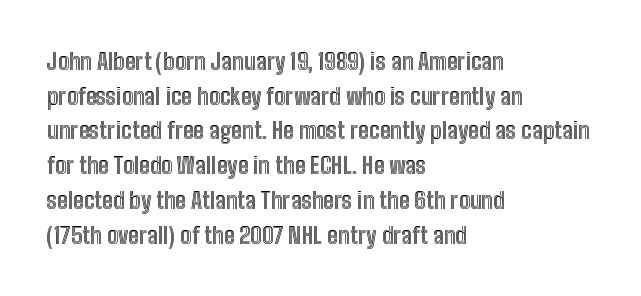
The image shows 23 px text type, upright; set left-aligned, normal line spacing (1.51x), normal letter spacing, not underlined.
